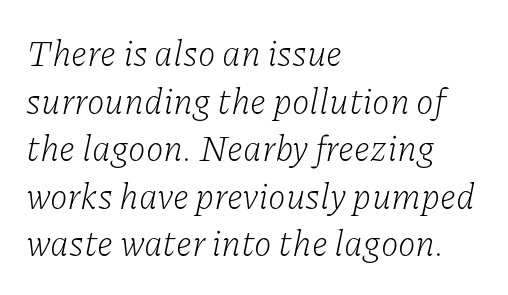
The letters carry serifs — small finishing strokes at the ends of their stems. Rule under the text: the space is simply empty. The whole block is typeset with a tilt. The line-height multiplier appears to be the usual default. Is the type heavy? It reads as light-to-regular instead. Nobody touched the tracking dial on this one.
